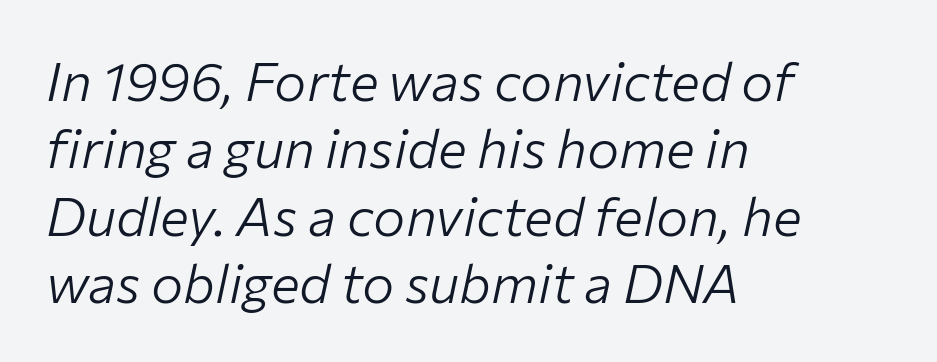
Looking at the ascenders, they clearly lean. Caption: standard tracking, unaltered. Plain, unruled lines of type. Summary of vertical rhythm: regular, with standard interline spacing.
